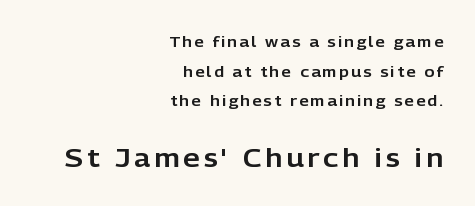
Clear beneath every line of the passage. The letters in the lower block stand taller than those in the block above. Leading: increased. Style check: upright. The typesetter chose a ragged-left arrangement here.
